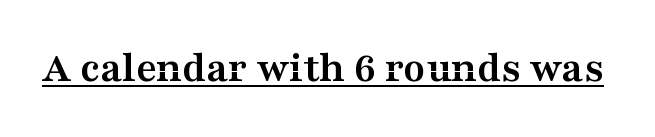
{"serif": "yes", "italic": "no", "bold": "yes", "weight": "semibold", "width": "wide", "stroke_contrast": "medium", "x_height": "medium", "monospaced": "no", "underline": "yes", "letter_spacing": "normal", "letter_spacing_em": 0.0, "glyph_px": 44}
